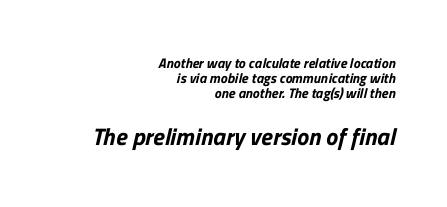
Q: Is the text underlined? A: No.
Q: How is the paragraph aligned? A: Right-aligned.
Q: Is the spacing between letters normal or unusually wide? A: Normal.
Q: Is the spacing between lines tight, normal or loose? A: Tight.
Q: Which block of text is set in a larger size, the first (top) or the second (bottom)? A: The second (bottom) one.
